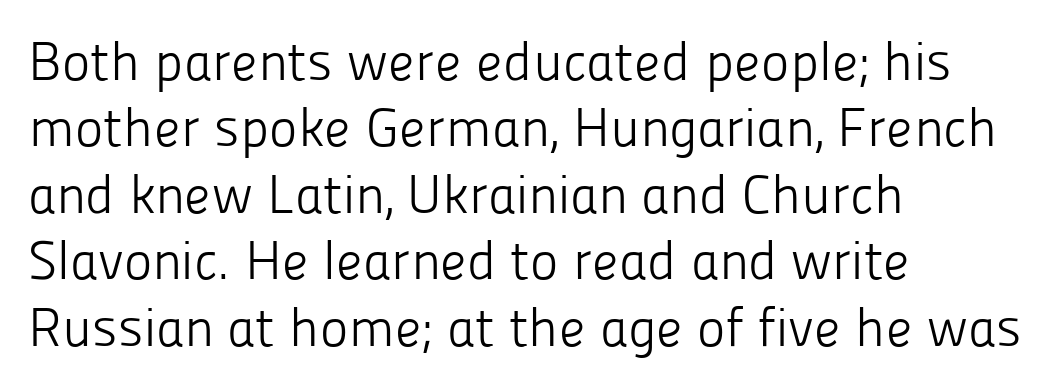
The image shows 54 px light sans-serif type, upright; set left-aligned, line spacing 1.23x, normal letter spacing, not underlined; low stroke contrast and a medium x-height.
